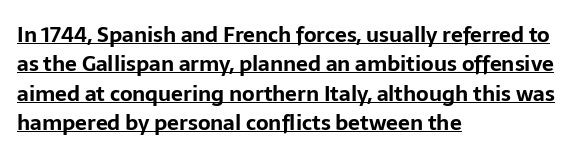
There is no visible air inserted between adjacent glyphs. I'd describe the lettering as bold — thick and assertive. How would I describe the line gaps? Plain and ordinary. These lines are set flush left with a ragged right edge.
